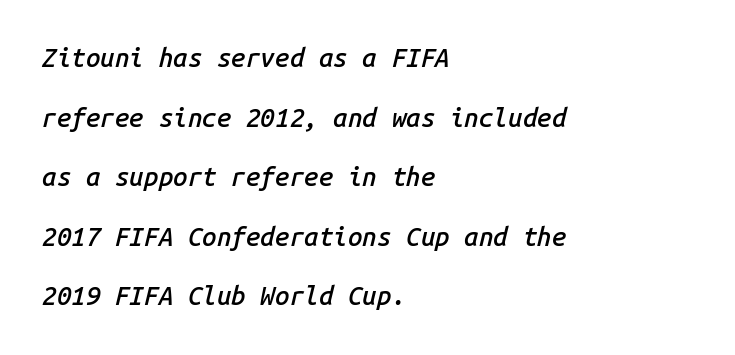
The image shows 26 px text type, italic (leaning right); set left-aligned, loose line spacing (2.29x), normal letter spacing, not underlined.
